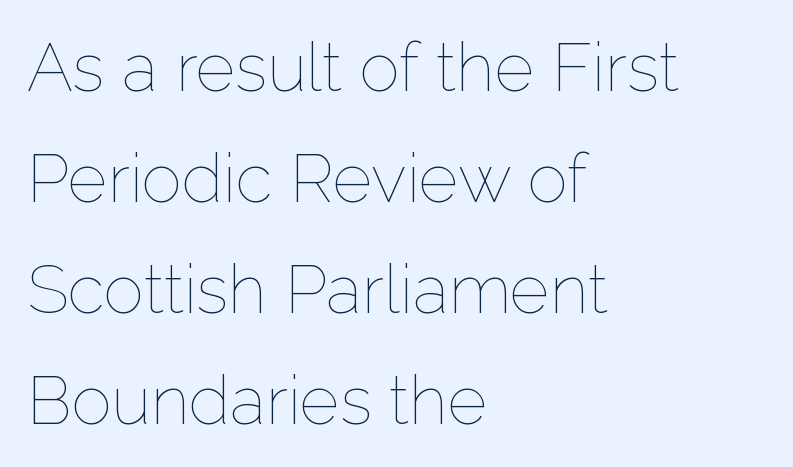
{"italic": "no", "bold": "no", "weight": "thin", "width": "normal", "stroke_contrast": "low", "x_height": "medium", "monospaced": "no", "underline": "no", "align": "left", "line_spacing": "normal", "line_spacing_ratio": 1.63, "letter_spacing": "normal", "letter_spacing_em": 0.0, "glyph_px": 68}
